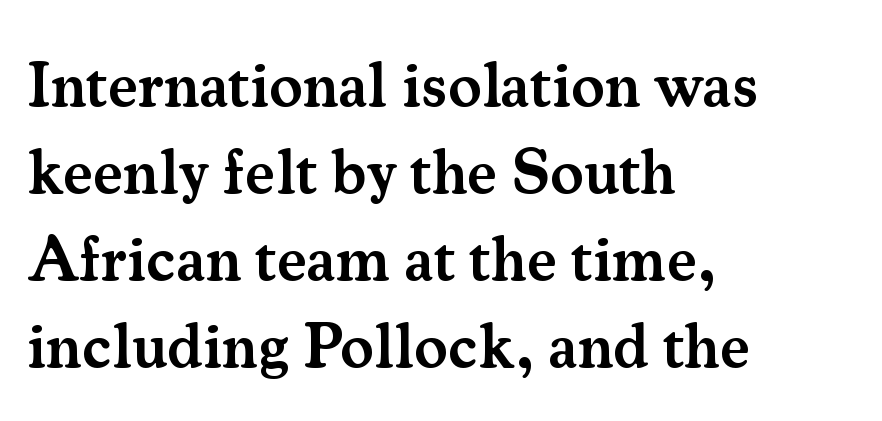
Q: Is the text bold? A: Semi-bold.
Q: Is the text italic (slanted)? A: No, it is upright.
Q: Is the typeface a serif or a sans-serif typeface? A: Serif.
Q: Is the text underlined? A: No.
Q: How is the paragraph aligned? A: Left-aligned.
Q: Is the spacing between letters normal or unusually wide? A: Normal.
Q: Is the spacing between lines tight, normal or loose? A: Normal.
Q: Width (condensed, normal, or wide)? A: Normal.
Q: Stroke contrast? A: Medium.
Q: x-height? A: Small.
Q: Monospaced? A: No.
